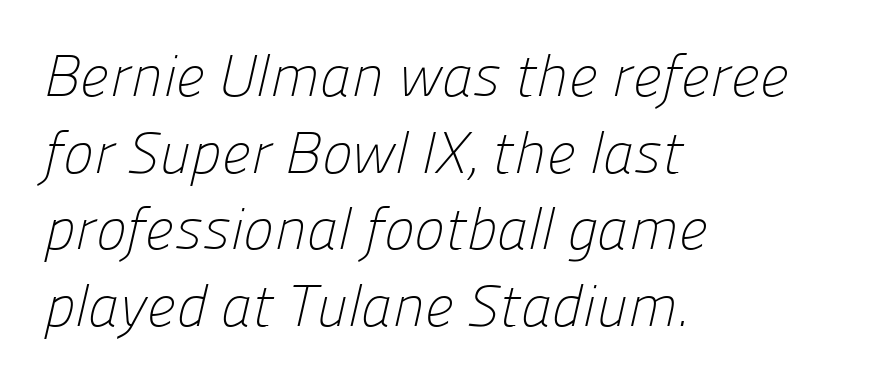
The image shows 58 px light sans-serif type; set left-aligned, normal line spacing (1.32x), normal letter spacing, not underlined; low stroke contrast and a medium x-height.
